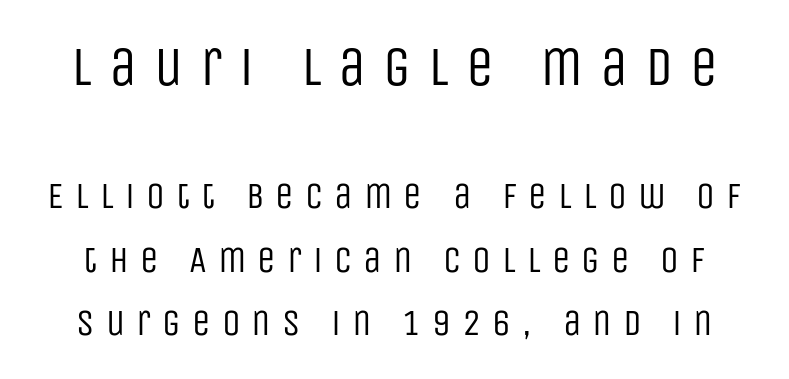
{"serif": "no", "italic": "no", "bold": "no", "weight": "regular", "width": "condensed", "stroke_contrast": "low", "x_height": "large", "monospaced": "no", "underline": "no", "line_spacing_ratio": 1.72, "letter_spacing": "wide", "letter_spacing_em": 0.3, "larger_block": "first", "size_ratio": 1.51, "glyph_px": 56}
